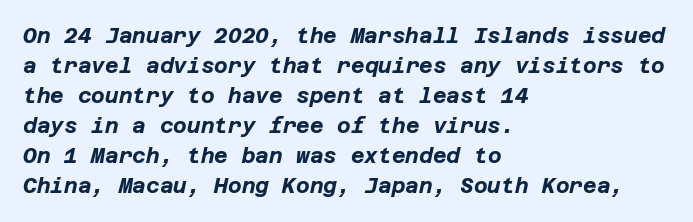
The image shows 21 px bold type, italic (leaning right); set left-aligned, normal line spacing (1.43x), normal letter spacing, not underlined.
